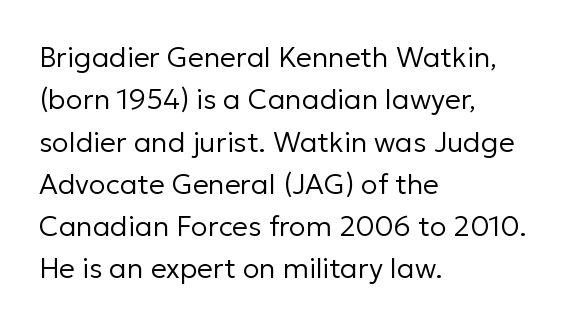
The image shows 28 px regular-weight sans-serif type, upright; set left-aligned, normal line spacing (1.51x), normal letter spacing, not underlined; low stroke contrast and a medium x-height.
